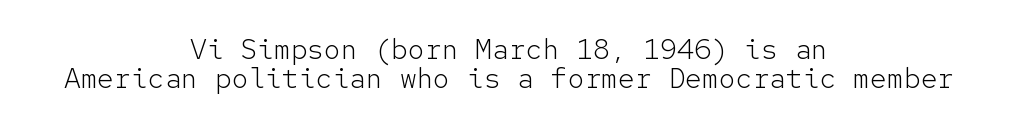
{"serif": "no", "italic": "no", "bold": "no", "weight": "light", "width": "normal", "stroke_contrast": "low", "x_height": "medium", "monospaced": "yes", "underline": "no", "align": "center", "line_spacing": "tight", "line_spacing_ratio": 1.03, "letter_spacing": "normal", "letter_spacing_em": 0.0, "glyph_px": 28}
